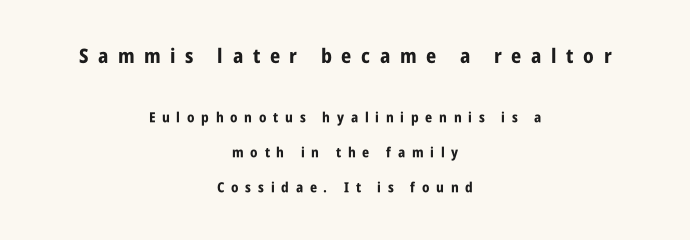
The glyphs have the mass of a bold cut. A centered setting, common on invitations and titles, is used for this passage. The initial chunk of copy outweighs the following chunk in type size. The rendering inserts visible extra space after every character. How would I describe the line gaps? Wide and relaxed.
